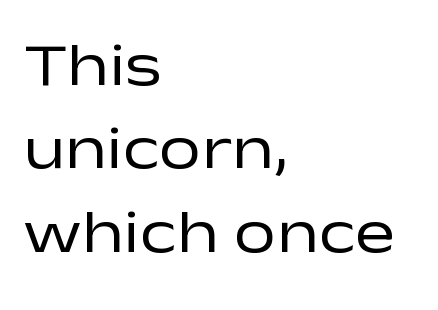
The image shows 60 px regular-weight, wide sans-serif type, upright; set left-aligned, normal line spacing (1.39x), normal letter spacing, not underlined; low stroke contrast and a medium x-height.
